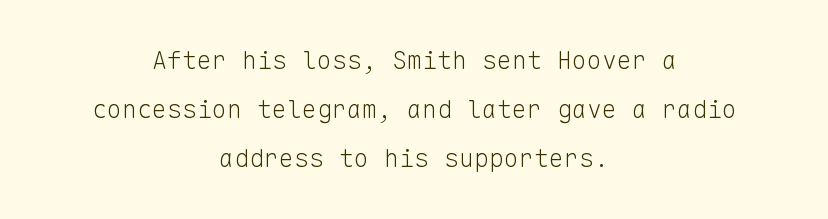
{"italic": "no", "bold": "no", "underline": "no", "align": "center", "line_spacing": "loose", "line_spacing_ratio": 1.97, "letter_spacing": "normal", "letter_spacing_em": 0.0, "glyph_px": 25}
